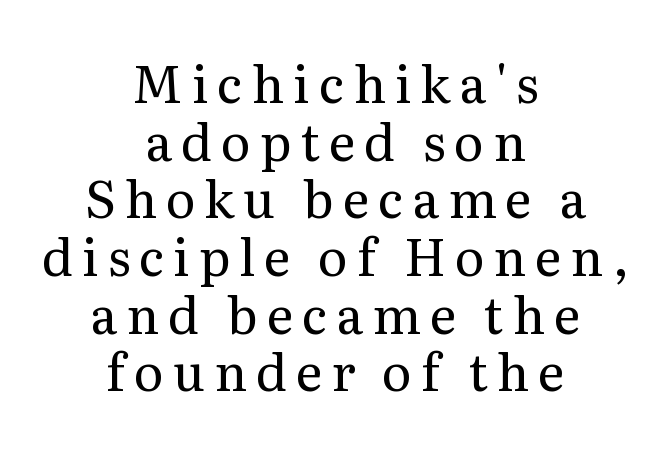
{"serif": "yes", "italic": "no", "bold": "no", "weight": "regular", "width": "normal", "stroke_contrast": "medium", "x_height": "medium", "monospaced": "no", "underline": "no", "align": "center", "line_spacing": "tight", "line_spacing_ratio": 1.13, "glyph_px": 51}
